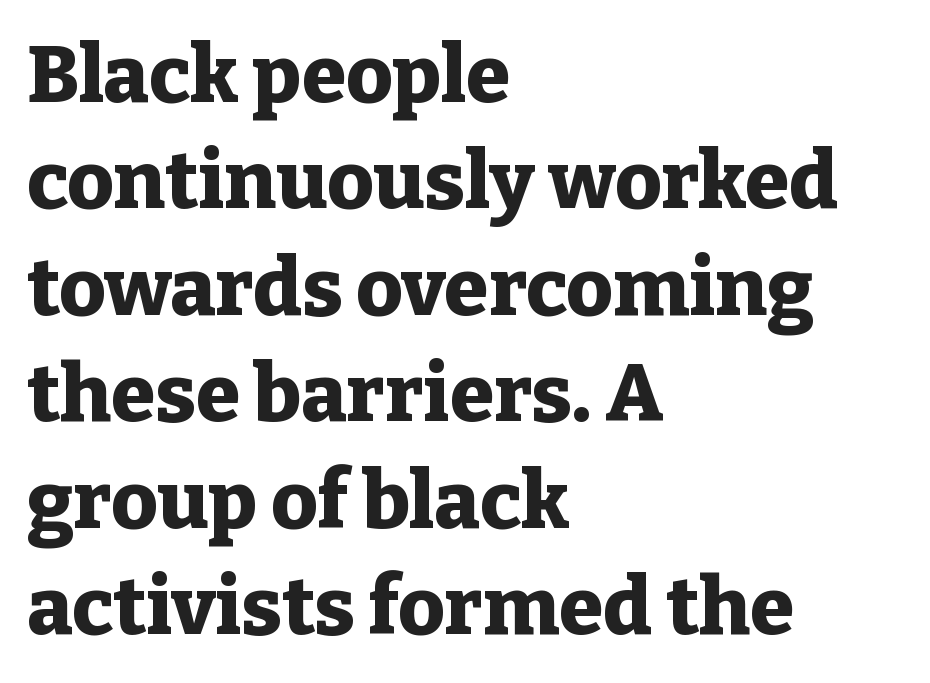
Compared with typical paragraphs, the rows here are spaced about the same. Which margin do the lines hug? The left one — the right edge is uneven. There is no visible air inserted between adjacent glyphs. Each glyph is drawn with heavy, bold strokes.
